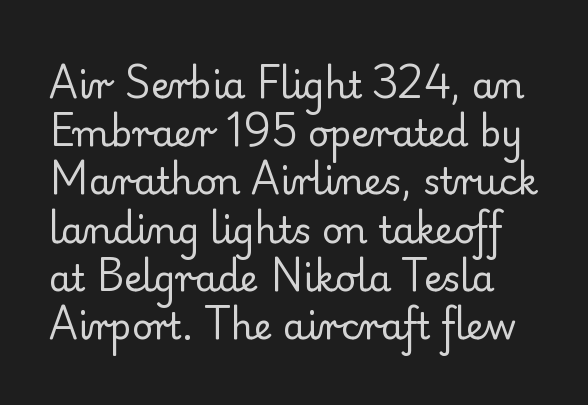
Q: Is the text bold? A: No.
Q: Is the text italic (slanted)? A: No, it is upright.
Q: Is the typeface a serif or a sans-serif typeface? A: Serif.
Q: Is the text underlined? A: No.
Q: Is the spacing between letters normal or unusually wide? A: Normal.
Q: Is the spacing between lines tight, normal or loose? A: Normal.
Q: Width (condensed, normal, or wide)? A: Normal.
Q: Stroke contrast? A: Low.
Q: x-height? A: Small.
Q: Monospaced? A: No.
